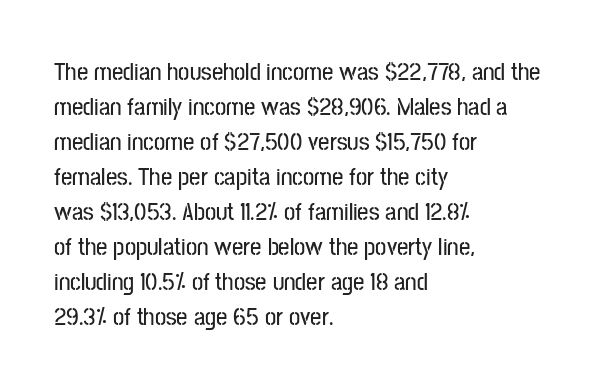
Q: Is the text italic (slanted)? A: No, it is upright.
Q: Is the text underlined? A: No.
Q: How is the paragraph aligned? A: Left-aligned.
Q: Is the spacing between letters normal or unusually wide? A: Normal.
Q: Is the spacing between lines tight, normal or loose? A: Normal.
